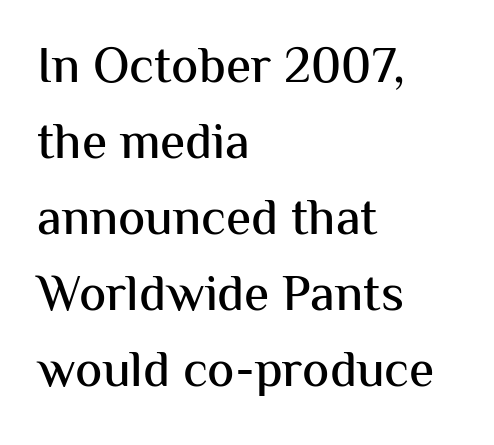
Q: Is the text italic (slanted)? A: No, it is upright.
Q: Is the typeface a serif or a sans-serif typeface? A: Sans-serif.
Q: Is the text underlined? A: No.
Q: How is the paragraph aligned? A: Left-aligned.
Q: Is the spacing between letters normal or unusually wide? A: Normal.
Q: Is the spacing between lines tight, normal or loose? A: Normal.
Q: Width (condensed, normal, or wide)? A: Normal.
Q: Stroke contrast? A: Medium.
Q: x-height? A: Medium.
Q: Monospaced? A: No.
